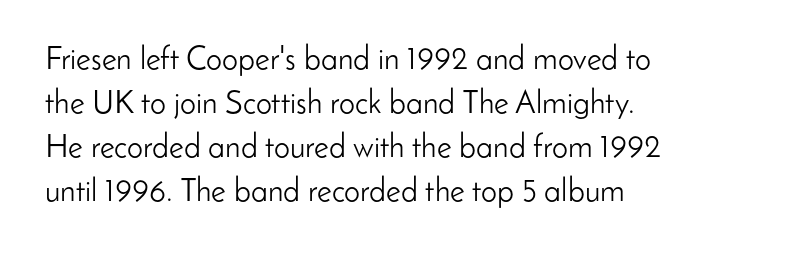
The image shows 32 px light sans-serif type, upright; set left-aligned, normal line spacing (1.38x), normal letter spacing, not underlined; low stroke contrast and a small x-height.
